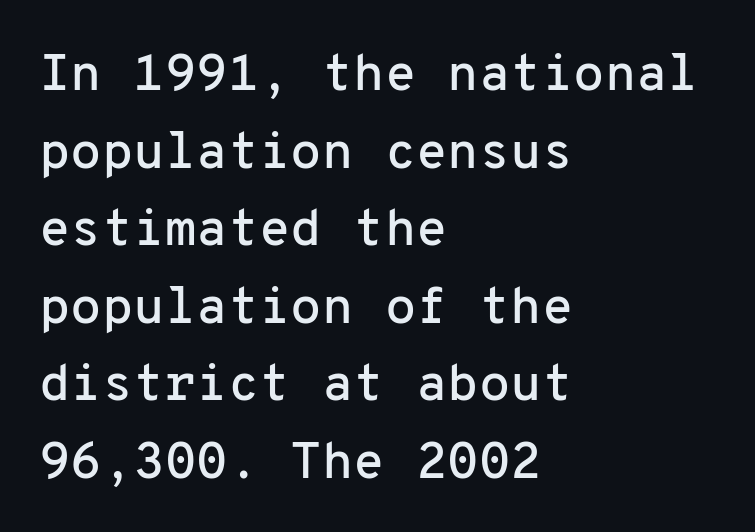
Think of a typewriter: that constant character pitch is what you see here. What's the leading like? Ordinary, nothing unusual. One-word summary of the alignment: left. What kind of face is this? One without serifs — a sans.
